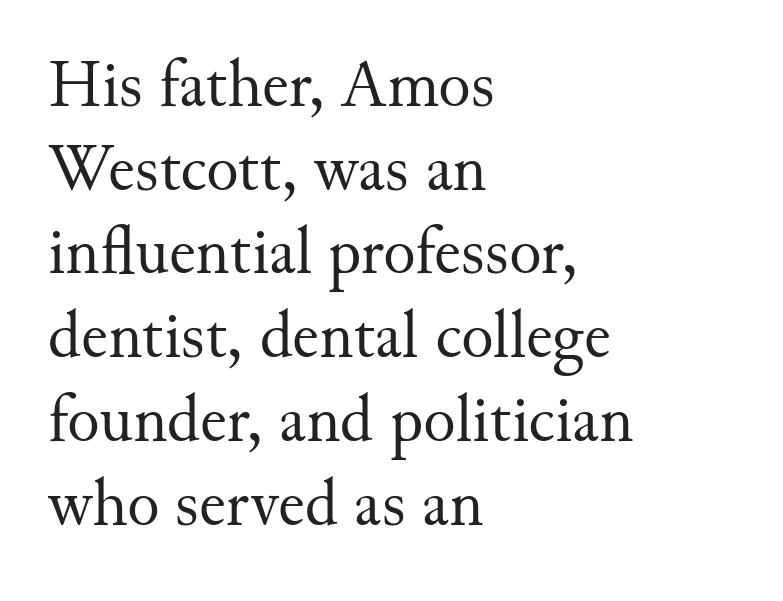
Q: Is the text bold? A: No.
Q: Is the text italic (slanted)? A: No, it is upright.
Q: Is the typeface a serif or a sans-serif typeface? A: Serif.
Q: Is the text underlined? A: No.
Q: How is the paragraph aligned? A: Left-aligned.
Q: Is the spacing between letters normal or unusually wide? A: Normal.
Q: Is the spacing between lines tight, normal or loose? A: Normal.
Q: Width (condensed, normal, or wide)? A: Normal.
Q: Stroke contrast? A: Medium.
Q: x-height? A: Small.
Q: Monospaced? A: No.
